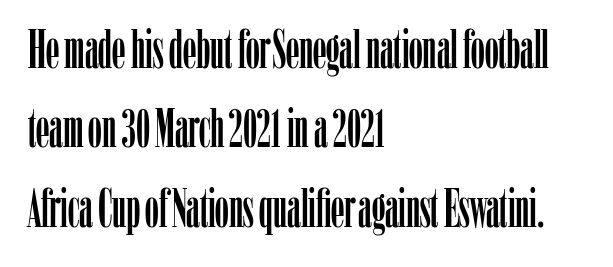
Q: Is the text italic (slanted)? A: No, it is upright.
Q: Is the typeface a serif or a sans-serif typeface? A: Serif.
Q: Is the text underlined? A: No.
Q: How is the paragraph aligned? A: Left-aligned.
Q: Is the spacing between letters normal or unusually wide? A: Normal.
Q: Is the spacing between lines tight, normal or loose? A: Normal.
Q: Width (condensed, normal, or wide)? A: Condensed.
Q: Stroke contrast? A: Low.
Q: x-height? A: Medium.
Q: Monospaced? A: No.
